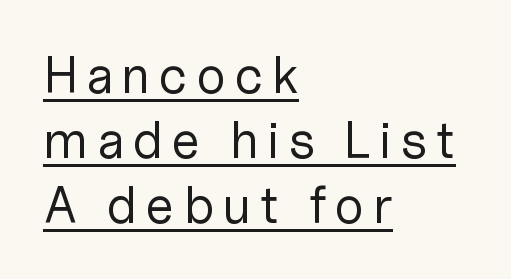
{"serif": "no", "italic": "no", "bold": "no", "weight": "regular", "width": "normal", "stroke_contrast": "low", "x_height": "medium", "monospaced": "no", "underline": "yes", "align": "left", "line_spacing": "normal", "line_spacing_ratio": 1.25, "glyph_px": 52}
